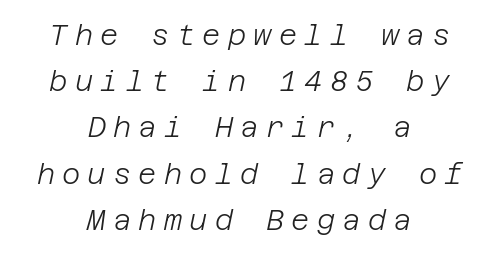
Q: Is the text bold? A: No.
Q: Is the text italic (slanted)? A: Yes, it leans right by about 12 degrees.
Q: Is the text underlined? A: No.
Q: How is the paragraph aligned? A: Centered.
Q: Is the spacing between letters normal or unusually wide? A: Unusually wide.
Q: Is the spacing between lines tight, normal or loose? A: Normal.
Q: Width (condensed, normal, or wide)? A: Normal.
Q: Stroke contrast? A: Low.
Q: x-height? A: Large.
